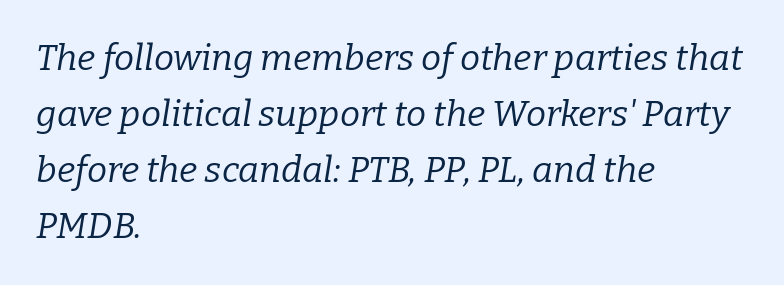
{"serif": "yes", "italic": "yes", "lean": "right", "slant_degrees": 9, "bold": "no", "weight": "regular", "width": "normal", "stroke_contrast": "low", "x_height": "medium", "monospaced": "no", "underline": "no", "align": "left", "line_spacing": "normal", "line_spacing_ratio": 1.56, "letter_spacing": "normal", "letter_spacing_em": 0.0, "glyph_px": 36}
